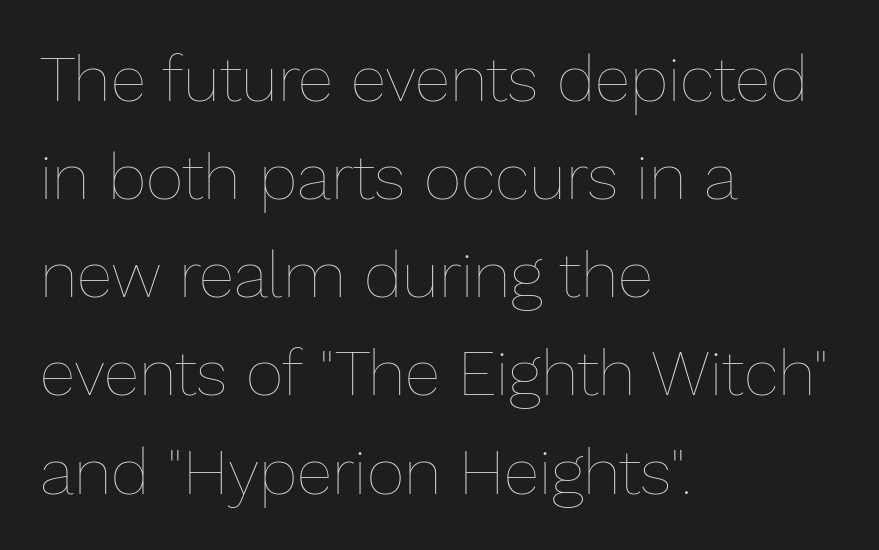
Any mark beneath the type? The region is blank. The designer left line spacing at the default. Here the designer chose a conventional face with non-uniform glyph widths. Compared with a typical body face, this is equally light or lighter still. Horizontal alignment here is leftward, the default for most running prose.
